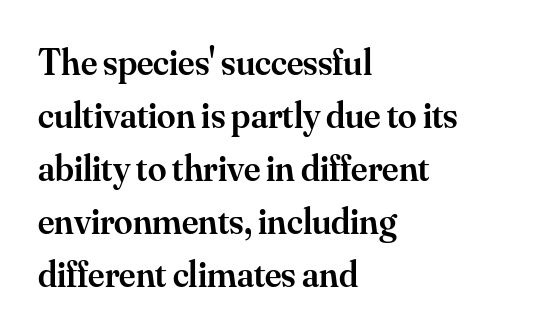
The image shows 37 px semibold serif type, upright; set left-aligned, normal line spacing (1.43x), normal letter spacing, not underlined; medium stroke contrast and a small x-height.
